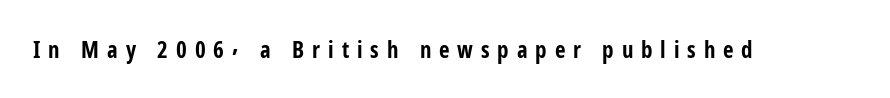
The image shows 23 px bold type, upright; set unusually wide letter spacing (+0.34 em), not underlined.
